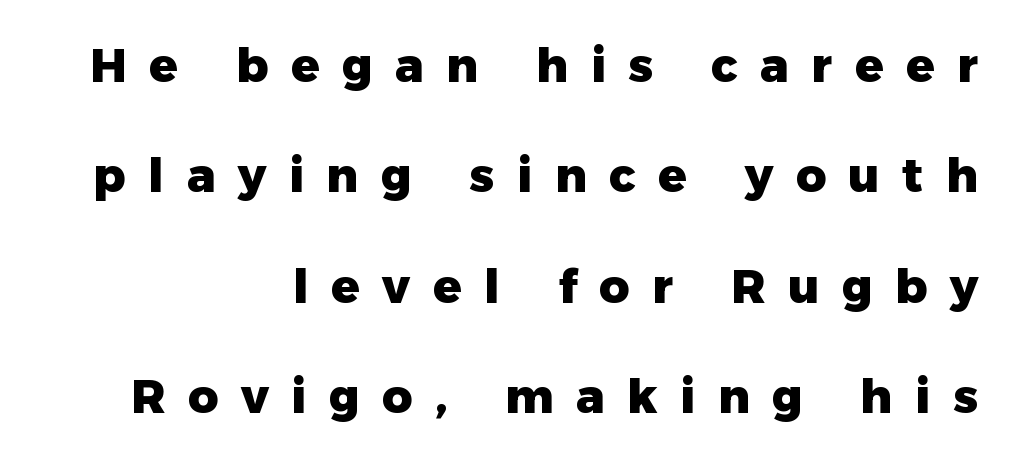
The image shows 47 px heavy sans-serif type, upright; set right-aligned, loose line spacing (2.35x), unusually wide letter spacing (+0.48 em), not underlined; low stroke contrast and a medium x-height.
